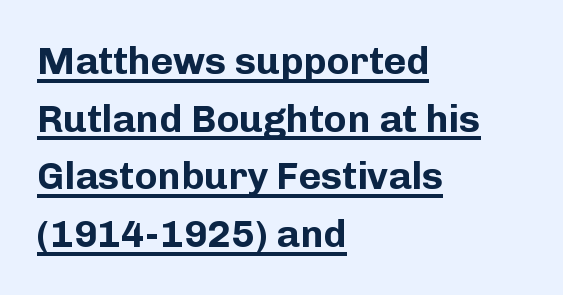
The image shows 39 px bold sans-serif type, upright; set left-aligned, normal line spacing (1.48x), normal letter spacing, underlined; low stroke contrast and a medium x-height.
